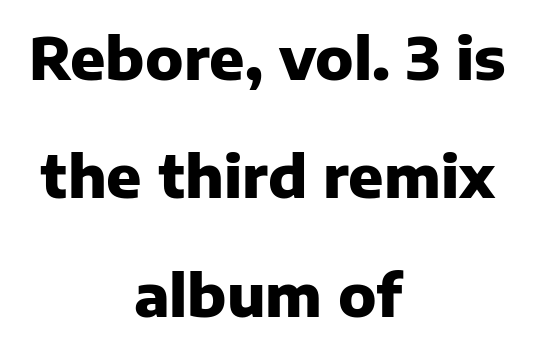
{"serif": "no", "italic": "no", "bold": "yes", "weight": "heavy", "width": "normal", "stroke_contrast": "low", "x_height": "medium", "monospaced": "no", "underline": "no", "align": "center", "line_spacing": "loose", "line_spacing_ratio": 2.04, "letter_spacing": "normal", "letter_spacing_em": 0.0, "glyph_px": 58}
